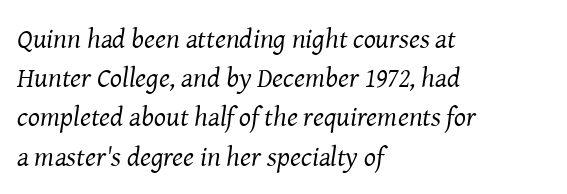
The image shows 28 px regular-weight serif type, italic (leaning right); set left-aligned, normal line spacing (1.4x), normal letter spacing, not underlined; medium stroke contrast and a medium x-height.
